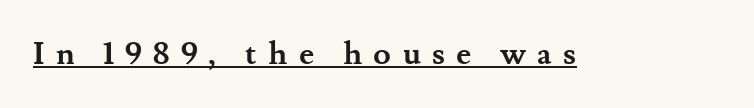
{"serif": "yes", "italic": "no", "bold": "yes", "weight": "semibold", "width": "normal", "stroke_contrast": "medium", "x_height": "small", "monospaced": "no", "underline": "yes", "letter_spacing": "wide", "letter_spacing_em": 0.35, "glyph_px": 32}
